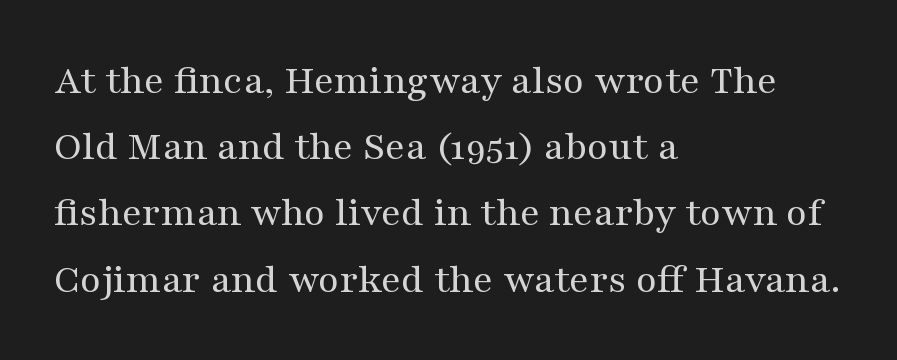
Q: Is the text bold? A: No.
Q: Is the text italic (slanted)? A: No, it is upright.
Q: Is the typeface a serif or a sans-serif typeface? A: Serif.
Q: Is the text underlined? A: No.
Q: How is the paragraph aligned? A: Left-aligned.
Q: Is the spacing between letters normal or unusually wide? A: Normal.
Q: Is the spacing between lines tight, normal or loose? A: Normal.
Q: Width (condensed, normal, or wide)? A: Wide.
Q: Stroke contrast? A: Medium.
Q: x-height? A: Medium.
Q: Monospaced? A: No.
